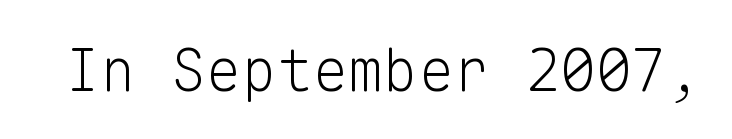
{"serif": "no", "italic": "no", "bold": "no", "weight": "light", "width": "normal", "stroke_contrast": "low", "x_height": "medium", "monospaced": "yes", "underline": "no", "letter_spacing": "normal", "letter_spacing_em": 0.0, "glyph_px": 59}
